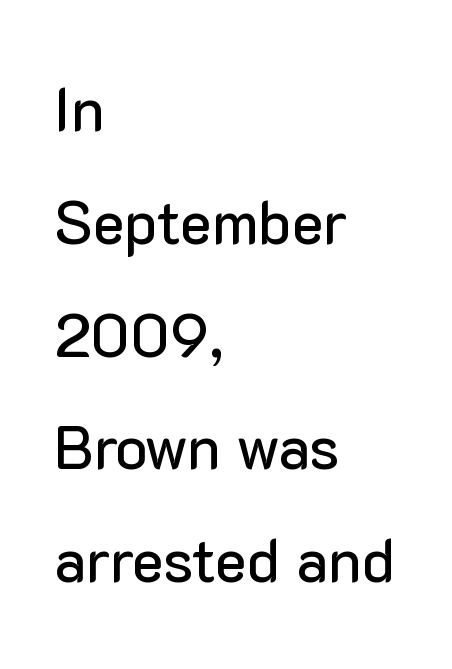
The image shows 60 px sans-serif type, upright; set left-aligned, line spacing 1.88x, normal letter spacing, not underlined; low stroke contrast and a medium x-height.
